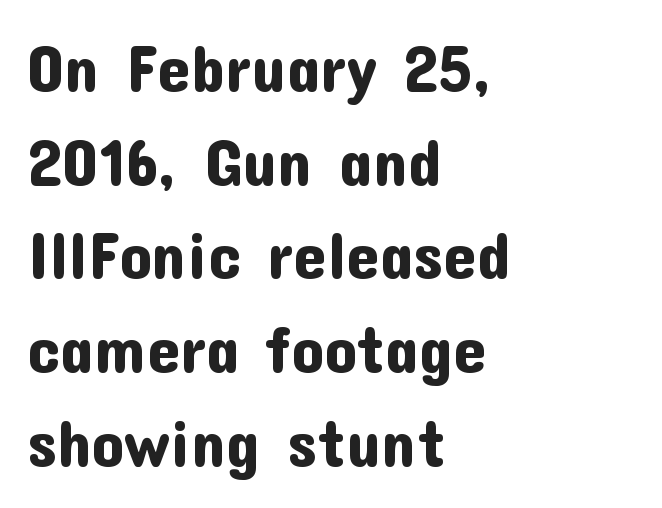
A sans-serif font was chosen for this passage. Characters follow at the spacing the type designer built in. Ascenders rise straight up at ninety degrees. Bare-footed words on every line. This sample is left-justified, so line endings fall wherever the words run out. A normal amount of white space separates one row of letters from the next.
